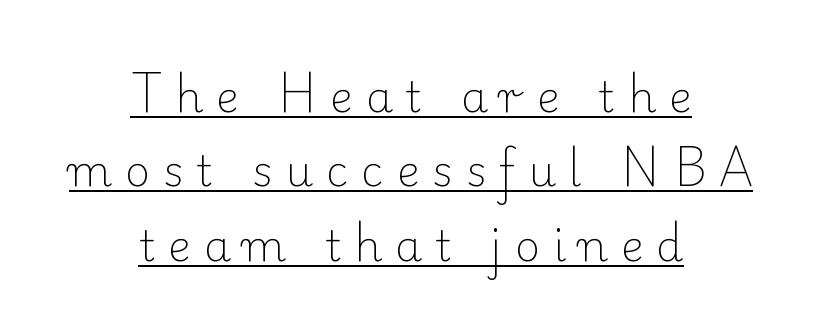
{"serif": "yes", "italic": "no", "bold": "no", "weight": "light", "width": "normal", "stroke_contrast": "low", "x_height": "small", "monospaced": "no", "underline": "yes", "align": "center", "line_spacing_ratio": 1.73, "letter_spacing": "wide", "letter_spacing_em": 0.3, "glyph_px": 43}
